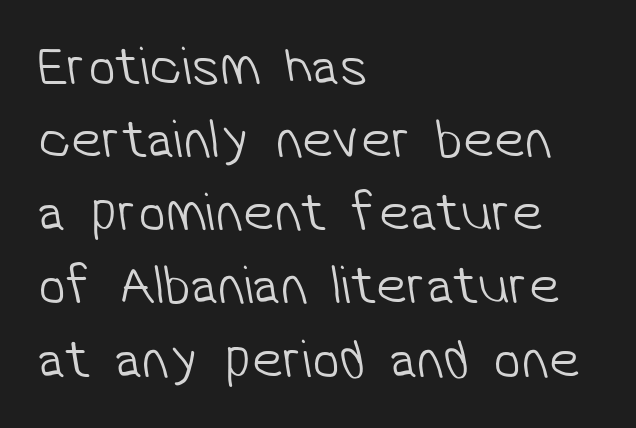
The image shows 55 px light sans-serif type; set left-aligned, normal line spacing (1.33x), normal letter spacing, not underlined; low stroke contrast and a medium x-height.
